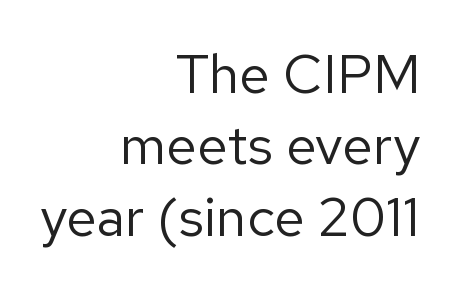
Here the glyphs are tracked normally, forming tight word shapes. Line spacing here is normal. Serif or sans? Sans — the stroke terminals are bare. Think of a printed novel: that variable character pitch is what you see here.
